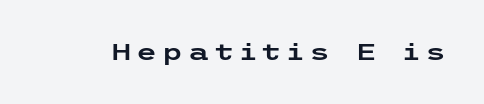
The image shows 24 px text type, upright; set unusually wide letter spacing (+0.2 em), not underlined.
